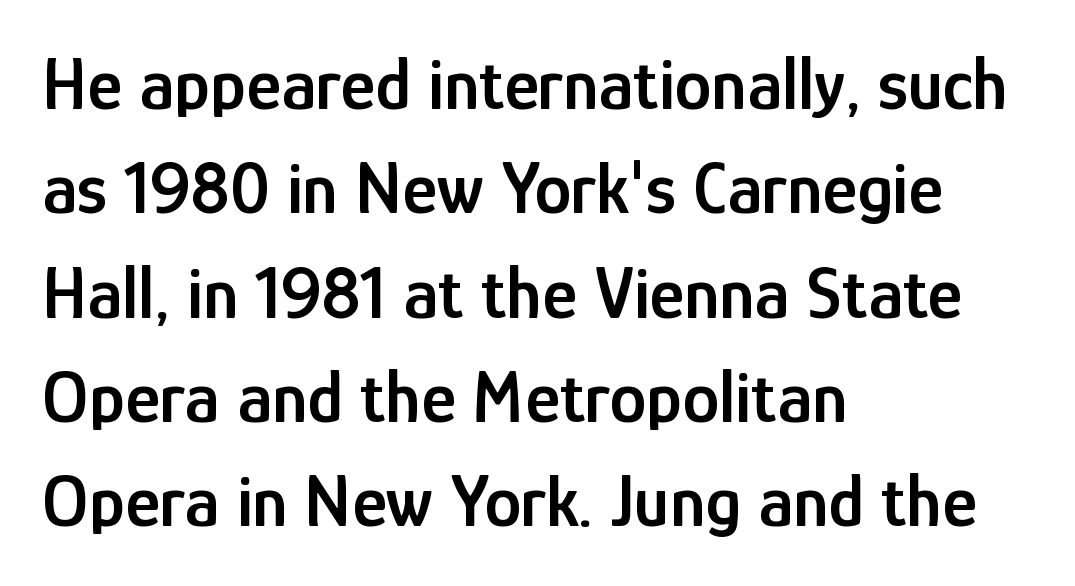
{"serif": "no", "italic": "no", "bold": "semi", "weight": "semibold", "width": "condensed", "stroke_contrast": "low", "x_height": "medium", "monospaced": "no", "underline": "no", "align": "left", "line_spacing": "normal", "line_spacing_ratio": 1.41, "letter_spacing": "normal", "letter_spacing_em": 0.0, "glyph_px": 74}
